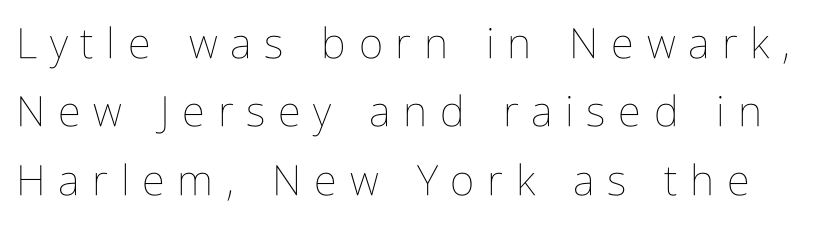
{"italic": "no", "bold": "no", "weight": "thin", "width": "condensed", "stroke_contrast": "low", "x_height": "medium", "monospaced": "no", "underline": "no", "line_spacing": "normal", "line_spacing_ratio": 1.63, "letter_spacing": "wide", "letter_spacing_em": 0.3, "glyph_px": 42}
